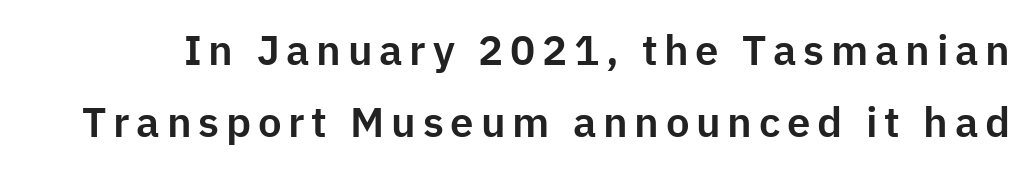
{"serif": "no", "italic": "no", "width": "normal", "stroke_contrast": "low", "x_height": "medium", "monospaced": "no", "underline": "no", "line_spacing_ratio": 1.71, "glyph_px": 42}
